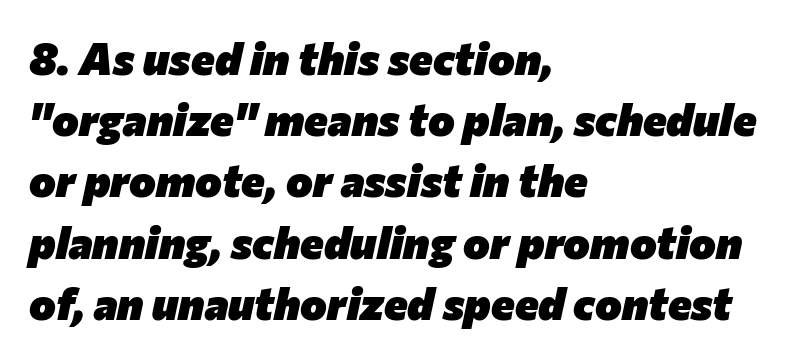
Q: Is the text bold? A: Yes.
Q: Is the text italic (slanted)? A: Yes, it leans right by about 12 degrees.
Q: Is the text underlined? A: No.
Q: How is the paragraph aligned? A: Left-aligned.
Q: Is the spacing between letters normal or unusually wide? A: Normal.
Q: Is the spacing between lines tight, normal or loose? A: Normal.
Q: Width (condensed, normal, or wide)? A: Normal.
Q: Stroke contrast? A: Low.
Q: x-height? A: Medium.
Q: Monospaced? A: No.
